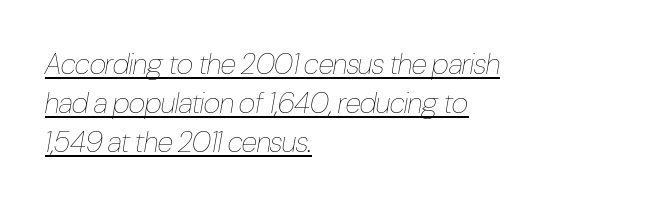
On a weight scale, this lands at 450 or below. Normally led — the rows are evenly, conventionally spaced. Varying glyph widths throughout — classic text-font behaviour. This is oblique type, the kind used for emphasis or titles.
